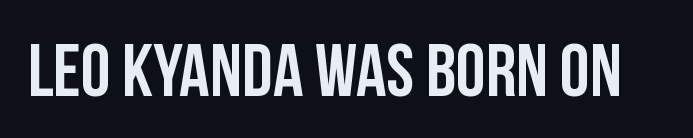
The face used here is a sans, in the tradition of grotesques and geometrics. The type sits square on the baseline with zero lean. Descender tails drop into unmarked territory. You could not count columns in this text — the font is proportionally spaced. Tracking here is standard; glyphs follow each other at the usual distance.
